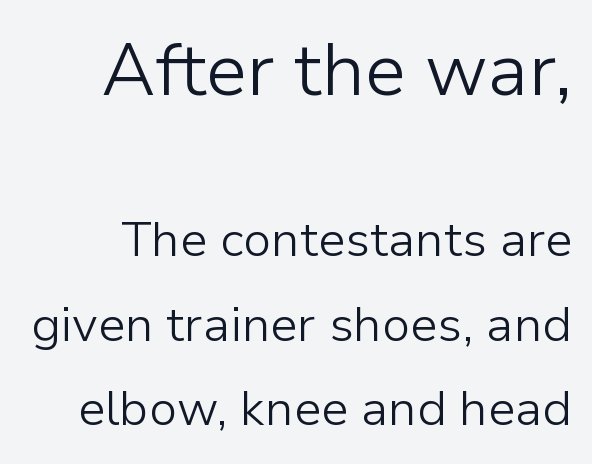
{"serif": "no", "italic": "no", "bold": "no", "weight": "light", "width": "normal", "stroke_contrast": "low", "x_height": "medium", "monospaced": "no", "underline": "no", "line_spacing_ratio": 1.72, "letter_spacing": "normal", "letter_spacing_em": 0.0, "larger_block": "first", "size_ratio": 1.51, "glyph_px": 74}
